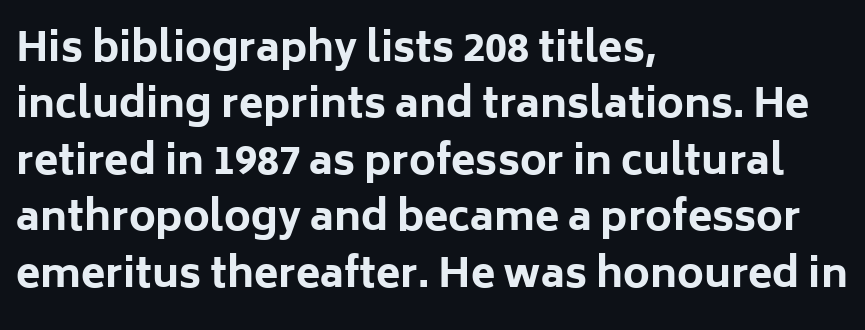
Q: Is the text bold? A: Yes.
Q: Is the text italic (slanted)? A: No, it is upright.
Q: Is the typeface a serif or a sans-serif typeface? A: Sans-serif.
Q: Is the text underlined? A: No.
Q: How is the paragraph aligned? A: Left-aligned.
Q: Is the spacing between letters normal or unusually wide? A: Normal.
Q: Is the spacing between lines tight, normal or loose? A: Normal.
Q: Width (condensed, normal, or wide)? A: Normal.
Q: Stroke contrast? A: Low.
Q: x-height? A: Medium.
Q: Monospaced? A: No.
